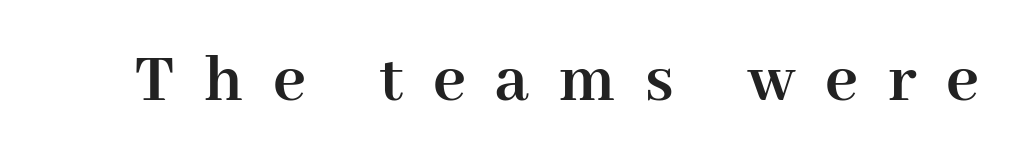
The horizontal fit of the characters is loose and conspicuously gappy. Heavy, bold letterforms. Yep, those are serifs on the letters. Descender tails drop into unmarked territory. Looks like regular typesetting: each glyph gets only the width it needs. This is roman type, the default non-slanted kind.
